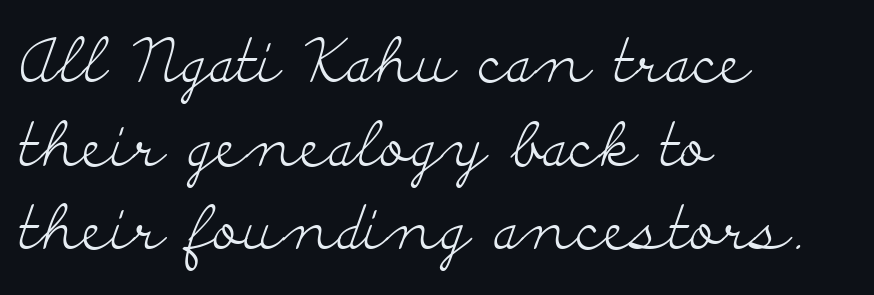
Line beginnings align vertically; line endings do not. To sum up the face: it has serifs. Here the designer chose a conventional face with non-uniform glyph widths.
